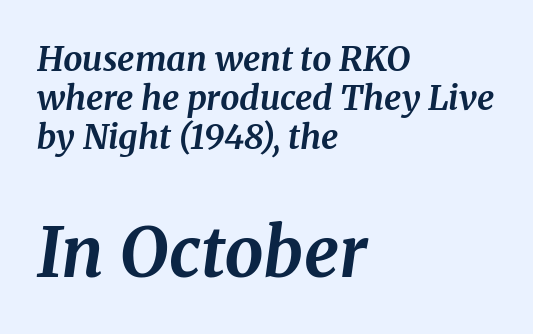
{"serif": "yes", "italic": "yes", "lean": "right", "slant_degrees": 8, "bold": "yes", "weight": "bold", "width": "normal", "stroke_contrast": "medium", "x_height": "medium", "monospaced": "no", "underline": "no", "align": "left", "line_spacing": "tight", "line_spacing_ratio": 1.15, "letter_spacing": "normal", "letter_spacing_em": 0.0, "larger_block": "second", "size_ratio": 2.03, "glyph_px": 69}
